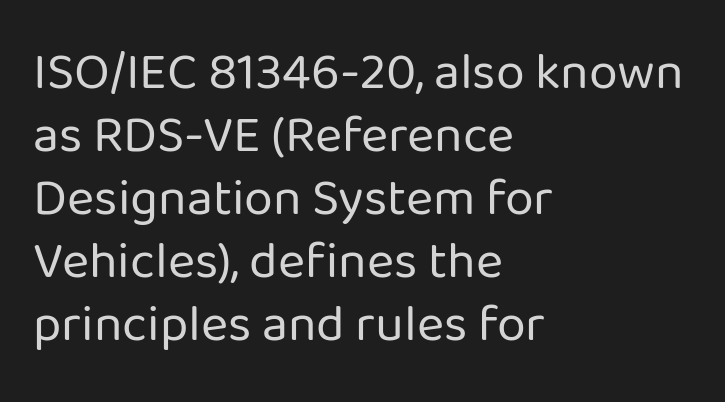
{"serif": "no", "italic": "no", "bold": "no", "weight": "regular", "width": "normal", "stroke_contrast": "low", "x_height": "medium", "monospaced": "no", "underline": "no", "align": "left", "line_spacing_ratio": 1.21, "letter_spacing": "normal", "letter_spacing_em": 0.0, "glyph_px": 52}
